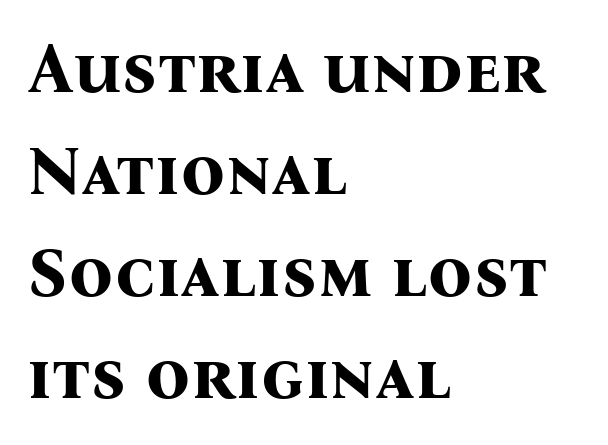
Each line starts at the same left margin while the right side varies. This is the regular roman posture of the typeface. Standard letterfit; no display-style spreading of the glyphs. Varying glyph widths throughout — classic text-font behaviour.
